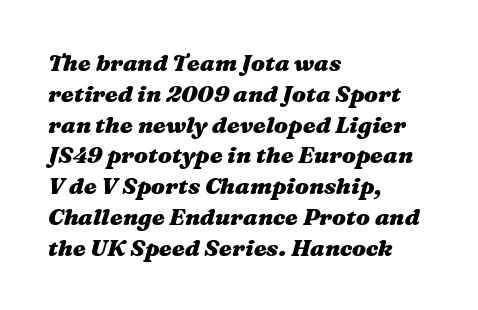
{"italic": "yes", "lean": "right", "slant_degrees": 16, "bold": "yes", "underline": "no", "align": "left", "line_spacing": "normal", "line_spacing_ratio": 1.34, "letter_spacing": "normal", "letter_spacing_em": 0.0, "glyph_px": 23}
